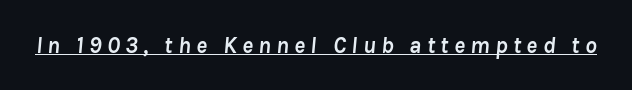
Q: Is the text bold? A: Yes.
Q: Is the text italic (slanted)? A: Yes, it leans right by about 8 degrees.
Q: Is the text underlined? A: Yes.
Q: Is the spacing between letters normal or unusually wide? A: Unusually wide.
